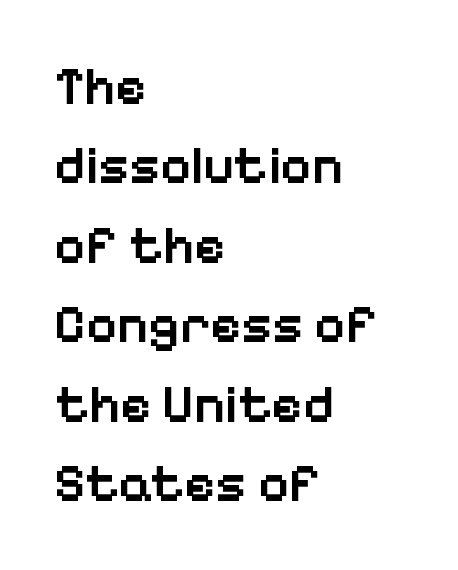
{"serif": "no", "italic": "no", "bold": "semi", "weight": "semibold", "width": "normal", "stroke_contrast": "low", "x_height": "medium", "monospaced": "no", "underline": "no", "align": "left", "line_spacing": "normal", "line_spacing_ratio": 1.5, "letter_spacing": "normal", "letter_spacing_em": 0.0, "glyph_px": 53}
